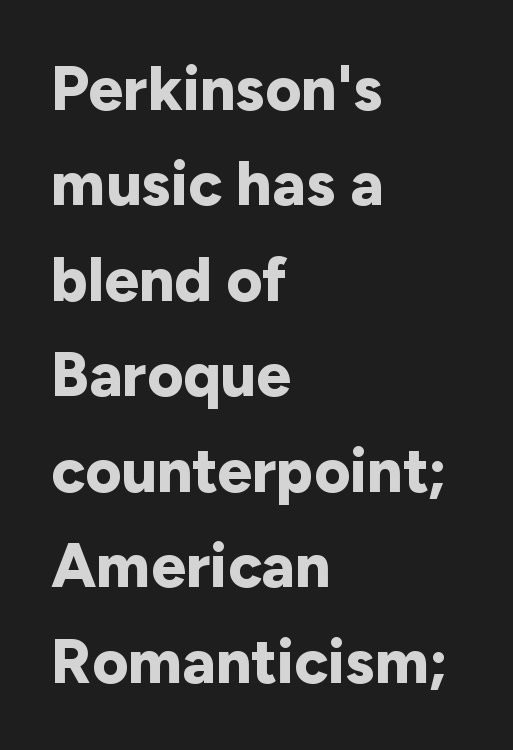
The image shows 62 px bold sans-serif type, upright; set left-aligned, normal line spacing (1.54x), normal letter spacing, not underlined; low stroke contrast and a medium x-height.
